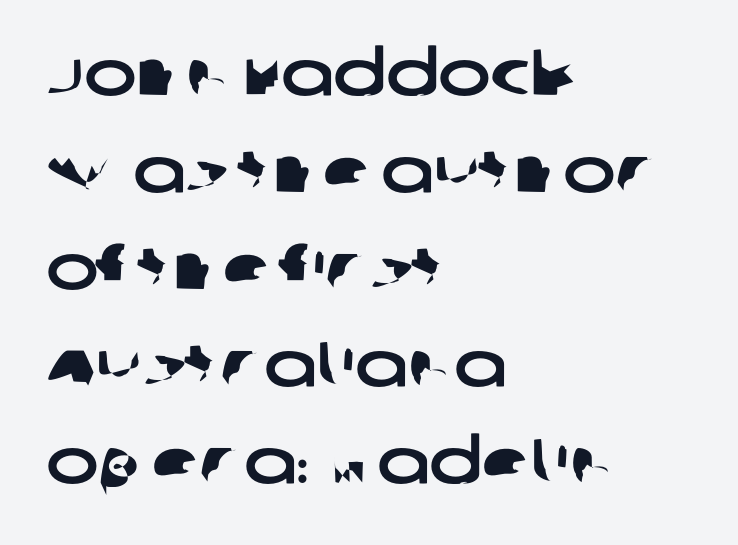
{"serif": "no", "width": "wide", "stroke_contrast": "low", "x_height": "large", "monospaced": "no", "underline": "no", "align": "left", "line_spacing": "normal", "line_spacing_ratio": 1.54, "letter_spacing": "normal", "letter_spacing_em": 0.0, "glyph_px": 63}
